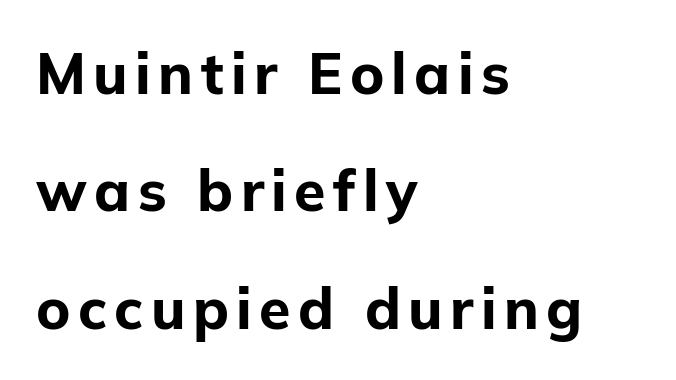
These lines are rendered in a variable-pitch font. Designer's note — italics off, roman on. The strokes are fattened all the way to bold. The block of text is sparse from top to bottom, with ample space between rows. The passage shown is not underscored anywhere. Is this a sans? Yes — the strokes have no serifs.
